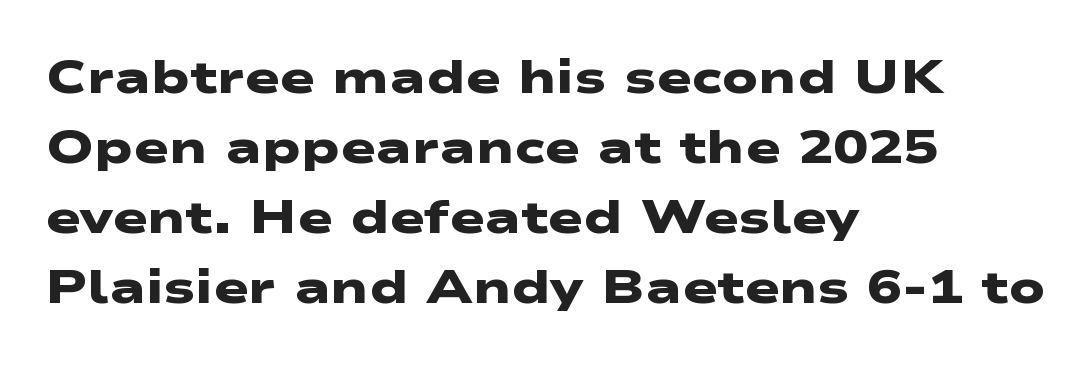
These lines keep a tight, regular rhythm from letter to letter. Weight: bold. Left-aligned paragraph, ragged on the right. A typesetter would label this face a sans. Summary of vertical rhythm: regular, with standard interline spacing.
